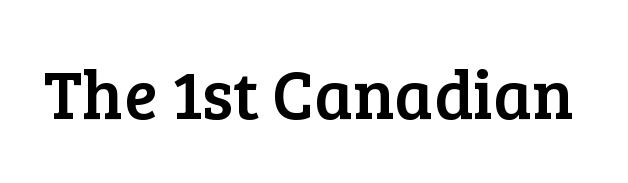
Q: Is the text italic (slanted)? A: No, it is upright.
Q: Is the typeface a serif or a sans-serif typeface? A: Serif.
Q: Is the text underlined? A: No.
Q: Is the spacing between letters normal or unusually wide? A: Normal.
Q: Width (condensed, normal, or wide)? A: Normal.
Q: Stroke contrast? A: Low.
Q: x-height? A: Medium.
Q: Monospaced? A: No.
